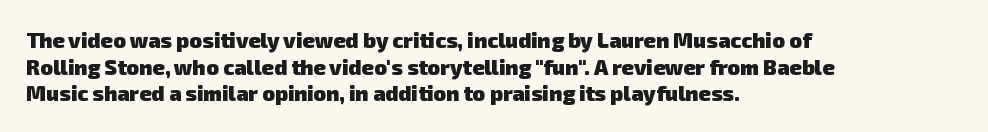
The image shows 21 px bold type; set left-aligned, normal line spacing (1.27x), normal letter spacing, not underlined.
